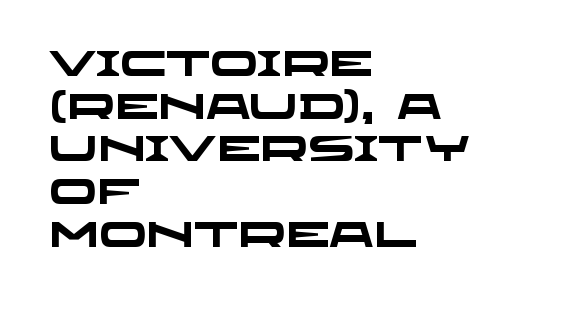
{"serif": "no", "bold": "yes", "weight": "heavy", "width": "wide", "stroke_contrast": "low", "x_height": "large", "monospaced": "no", "underline": "no", "align": "left", "line_spacing_ratio": 1.22, "letter_spacing": "normal", "letter_spacing_em": 0.0, "glyph_px": 35}
